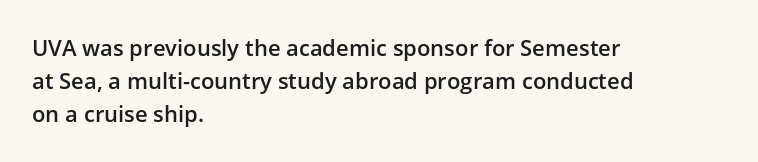
The image shows 22 px text type, upright; set left-aligned, normal line spacing (1.51x), normal letter spacing, not underlined.
